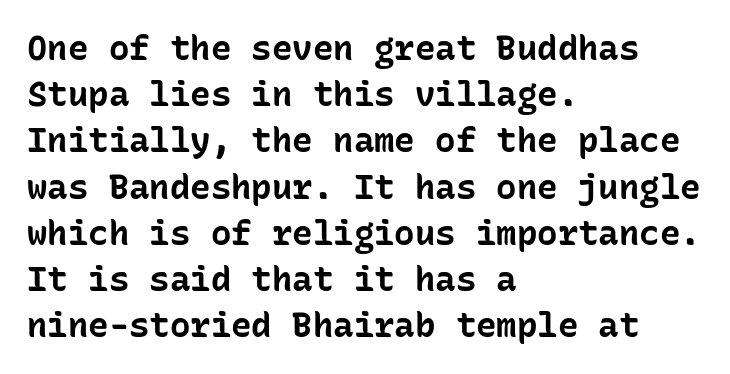
The image shows 34 px bold sans-serif type, upright, monospaced; set left-aligned, normal line spacing (1.36x), normal letter spacing, not underlined; low stroke contrast and a medium x-height.
